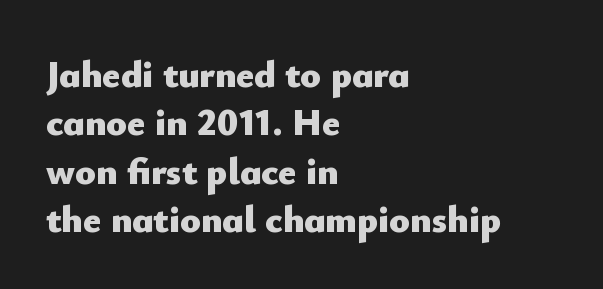
A typesetter would call this zero additional tracking. Typographic density is high because the face is bold. Note: no serifs on the glyphs. If you drew a ruler down the left edge, every line would touch it. Evenly set lines give the paragraph a standard silhouette. Decoration check: the copy has no underline.
